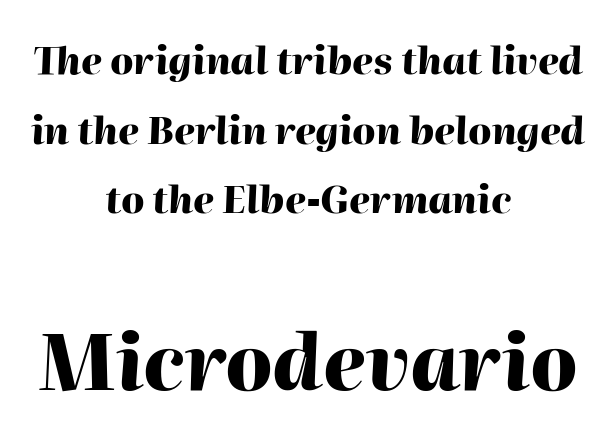
The image shows 77 px heavy type, italic (leaning right); set centered, line spacing 1.83x, normal letter spacing, not underlined; the second (bottom) block is 2.03x larger; high stroke contrast and a medium x-height.
